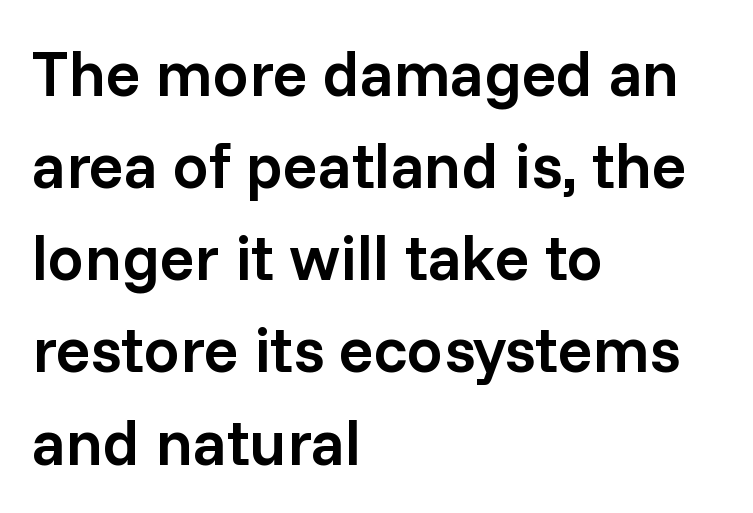
{"serif": "no", "italic": "no", "bold": "semi", "weight": "semibold", "width": "normal", "stroke_contrast": "low", "x_height": "medium", "monospaced": "no", "underline": "no", "align": "left", "line_spacing": "normal", "line_spacing_ratio": 1.44, "letter_spacing": "normal", "letter_spacing_em": 0.0, "glyph_px": 64}
